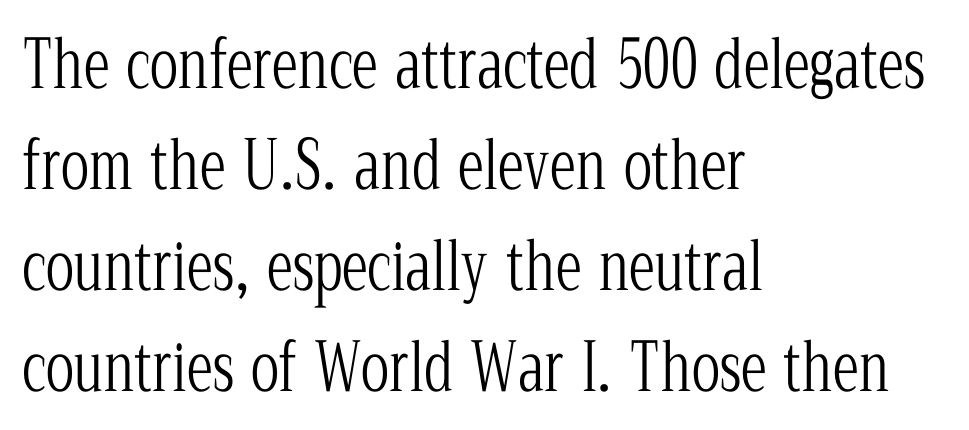
Tall strokes in this sample are plumb rather than angled. Each letter keeps its own natural width here, so spacing adapts to shape. Serifs: yes, visible at the terminals of the letterforms. Only glyphs here, with clear space below each row. Quick note: interline space is typical.
